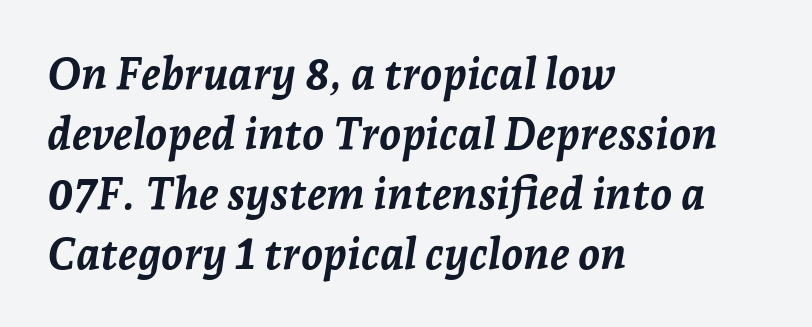
{"italic": "yes", "lean": "right", "slant_degrees": 7, "bold": "yes", "weight": "semibold", "width": "normal", "stroke_contrast": "low", "x_height": "medium", "monospaced": "no", "underline": "no", "align": "left", "line_spacing": "normal", "line_spacing_ratio": 1.36, "letter_spacing": "normal", "letter_spacing_em": 0.0, "glyph_px": 44}
